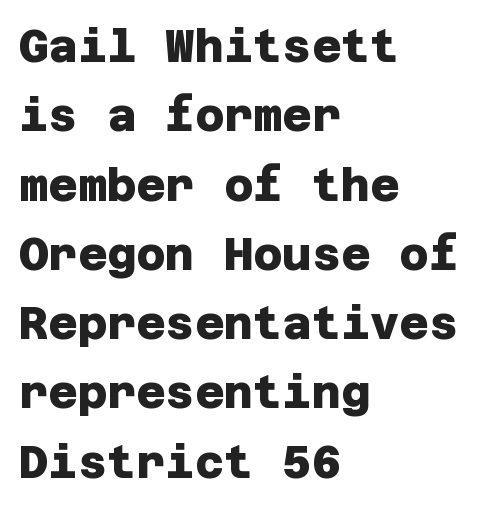
The image shows 45 px heavy sans-serif type; set left-aligned, normal line spacing (1.54x), normal letter spacing, not underlined; low stroke contrast and a large x-height.
